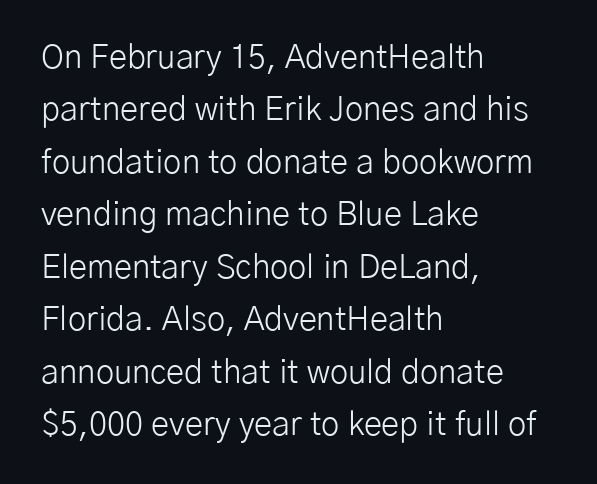
The image shows 33 px light sans-serif type, upright; set left-aligned, normal line spacing (1.59x), normal letter spacing, not underlined; low stroke contrast and a medium x-height.
